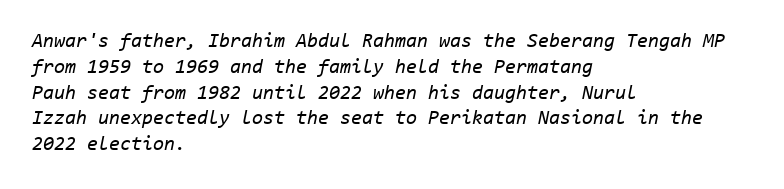
The image shows 20 px text type, italic (leaning right); set left-aligned, normal line spacing (1.29x), normal letter spacing, not underlined.
